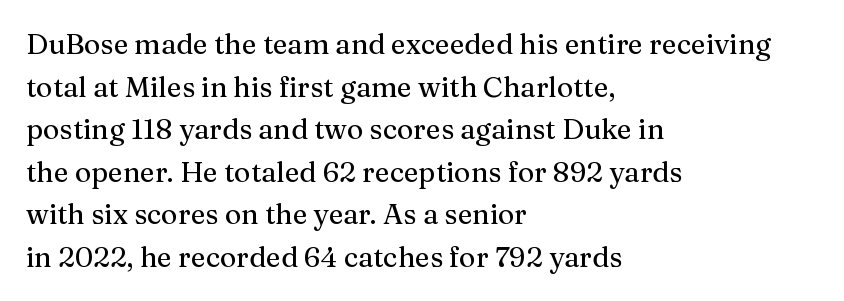
The image shows 28 px serif type, upright; set left-aligned, normal line spacing (1.52x), normal letter spacing, not underlined; medium stroke contrast and a medium x-height.
